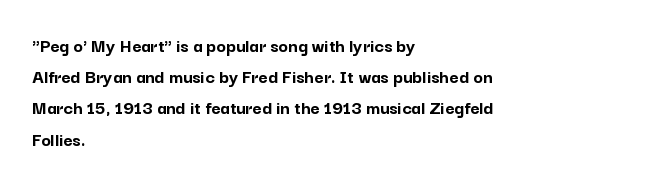
Beneath every word, the page is bare. The letterforms sit shoulder to shoulder at normal distance. The typesetter chose a ragged-right arrangement here. What weight is shown? A full bold with thick strokes.
